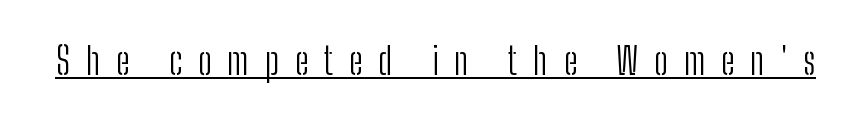
{"serif": "no", "italic": "no", "bold": "no", "weight": "light", "width": "condensed", "stroke_contrast": "low", "x_height": "medium", "monospaced": "no", "underline": "yes", "letter_spacing": "wide", "letter_spacing_em": 0.43, "glyph_px": 37}
